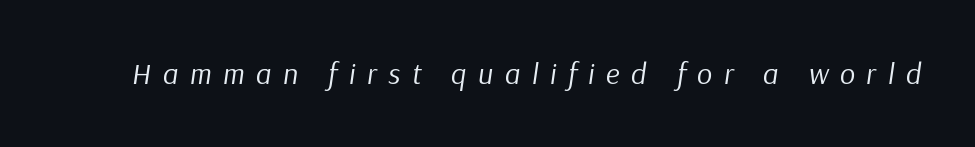
The image shows 30 px regular-weight type, italic (leaning right); set unusually wide letter spacing (+0.38 em), not underlined; low stroke contrast and a medium x-height.
